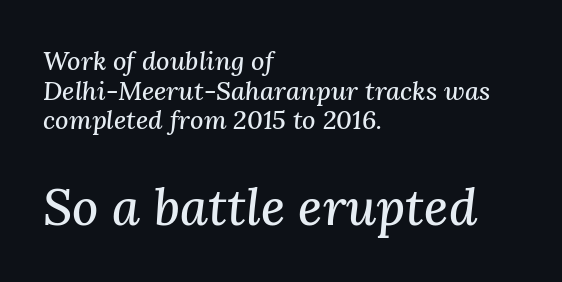
Q: Is the text italic (slanted)? A: Yes, it leans right by about 3 degrees.
Q: Is the typeface a serif or a sans-serif typeface? A: Serif.
Q: Is the text underlined? A: No.
Q: How is the paragraph aligned? A: Left-aligned.
Q: Is the spacing between letters normal or unusually wide? A: Normal.
Q: Is the spacing between lines tight, normal or loose? A: Tight.
Q: Which block of text is set in a larger size, the first (top) or the second (bottom)? A: The second (bottom) one.
Q: Width (condensed, normal, or wide)? A: Normal.
Q: Stroke contrast? A: Medium.
Q: x-height? A: Medium.
Q: Monospaced? A: No.
